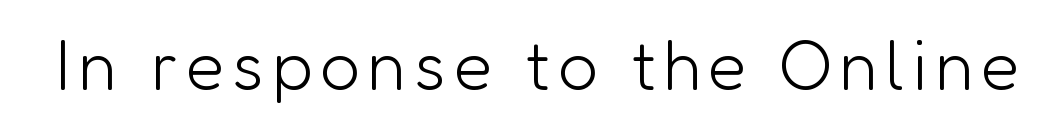
The image shows 70 px light sans-serif type, upright; set not underlined; low stroke contrast and a medium x-height.
